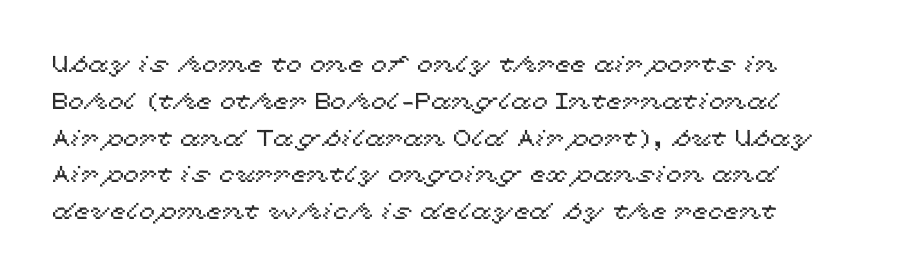
Where is the straight margin? On the left. The rendering uses a moderate line-height, typical for paragraphs. Just letters on the line, the space beneath them empty. Compared with typical body copy, the letter spacing here is the same.
